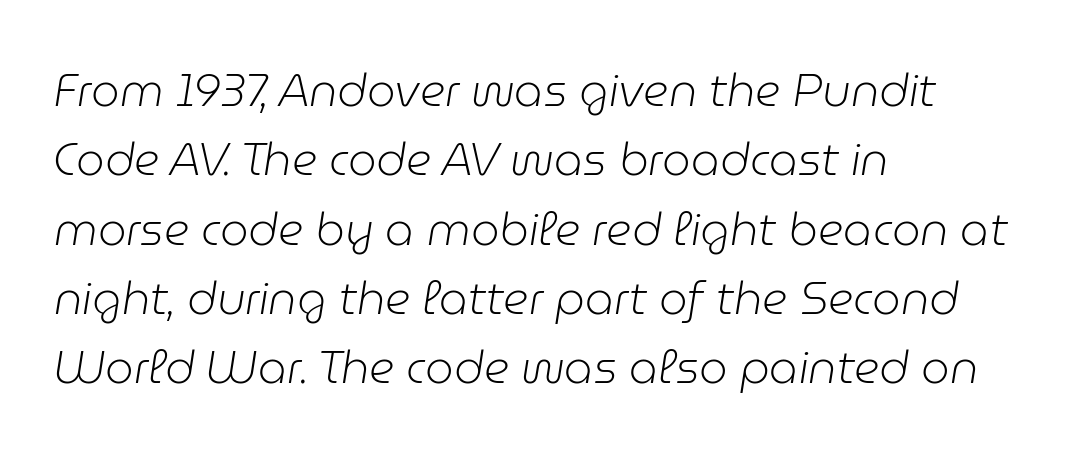
{"italic": "yes", "lean": "right", "slant_degrees": 9, "bold": "no", "weight": "light", "width": "normal", "stroke_contrast": "low", "x_height": "medium", "monospaced": "no", "underline": "no", "align": "left", "line_spacing": "normal", "line_spacing_ratio": 1.54, "letter_spacing": "normal", "letter_spacing_em": 0.0, "glyph_px": 45}
